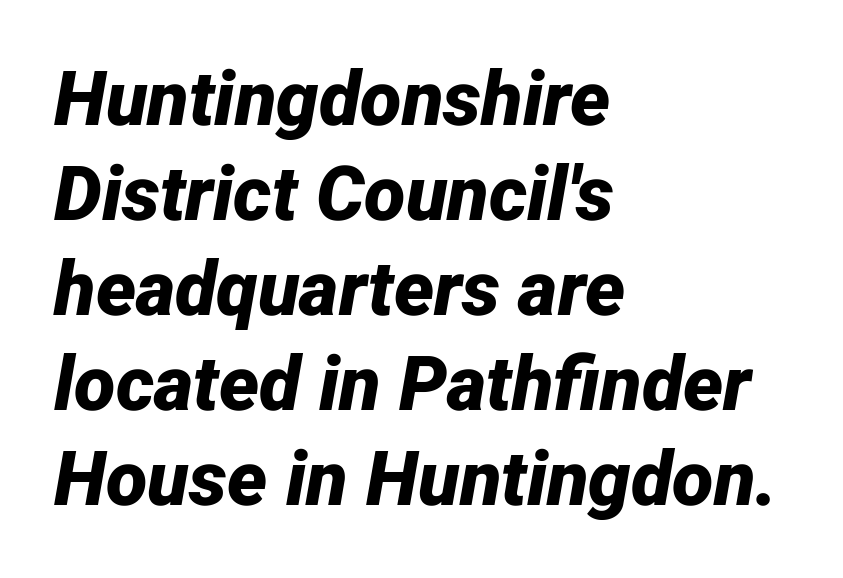
{"italic": "yes", "lean": "right", "slant_degrees": 12, "bold": "yes", "weight": "bold", "width": "normal", "stroke_contrast": "low", "x_height": "medium", "monospaced": "no", "underline": "no", "align": "left", "line_spacing": "normal", "line_spacing_ratio": 1.25, "letter_spacing": "normal", "letter_spacing_em": 0.0, "glyph_px": 76}
